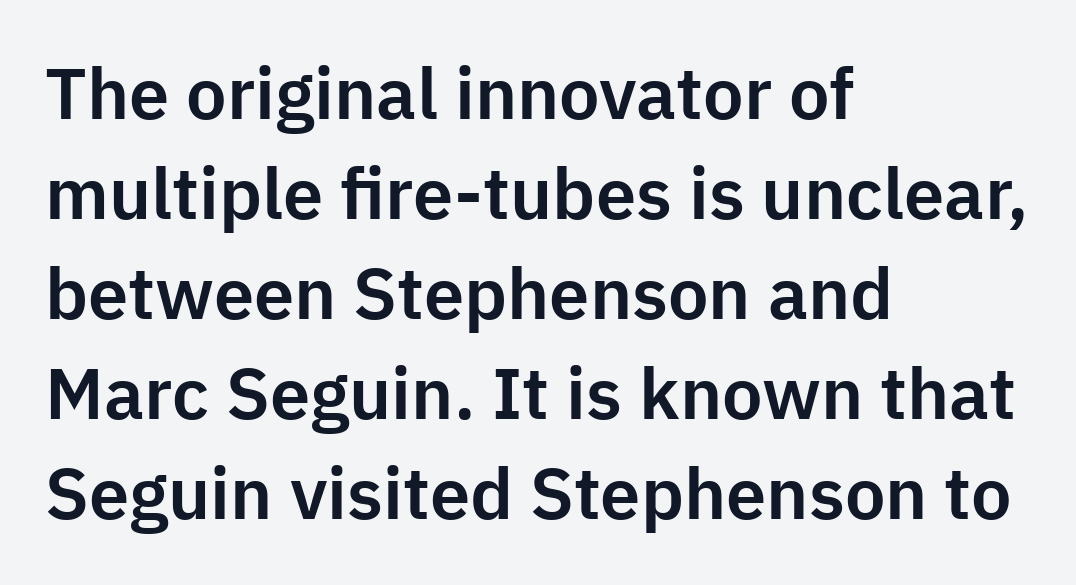
The lines in this sample share a left origin and differ only in where they stop. Lines of text with bare space underneath. Baseline-to-baseline distance is the conventional proportion of letter height. Ascenders rise straight up at ninety degrees. Each letter keeps its own natural width here, so spacing adapts to shape. Font category for this specimen: sans-serif.
